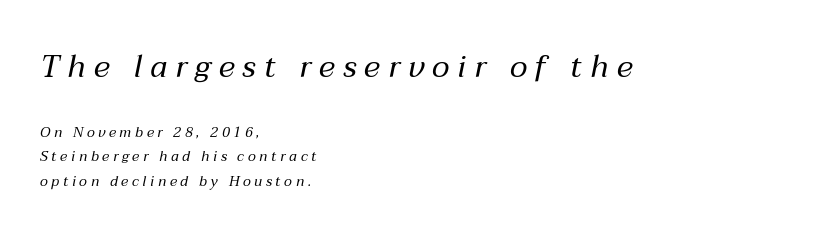
The image shows 31 px regular-weight type, italic (leaning right); set left-aligned, line spacing 1.77x, unusually wide letter spacing (+0.26 em), not underlined; the first (top) block is 2.21x larger; medium stroke contrast and a medium x-height.
